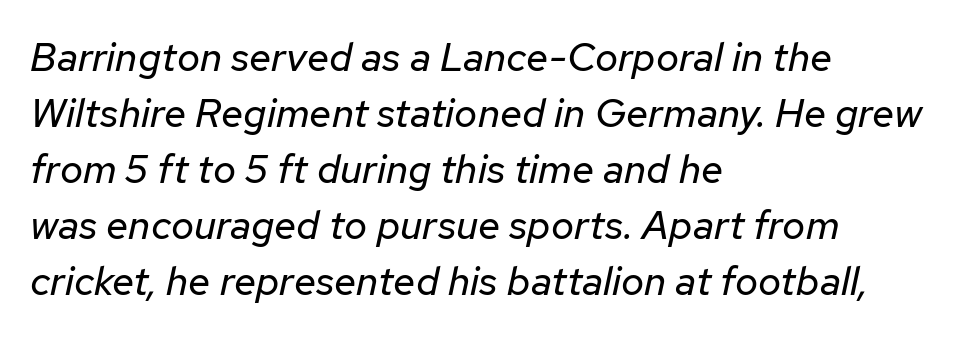
{"italic": "yes", "lean": "right", "slant_degrees": 12, "bold": "no", "weight": "regular", "width": "normal", "stroke_contrast": "low", "x_height": "medium", "monospaced": "no", "underline": "no", "align": "left", "line_spacing": "normal", "line_spacing_ratio": 1.4, "letter_spacing": "normal", "letter_spacing_em": 0.0, "glyph_px": 40}
